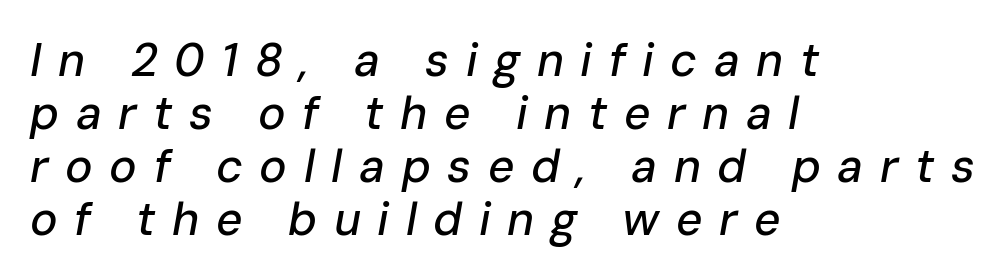
Leading is clearly below the norm, producing a dense column. Does extra space separate the letters? Yes, quite a lot of it. Slanted lettering throughout. Character widths vary here, with narrow letters taking less room than wide ones. Which margin do the lines hug? The left one — the right edge is uneven. A bare baseline throughout the passage.
